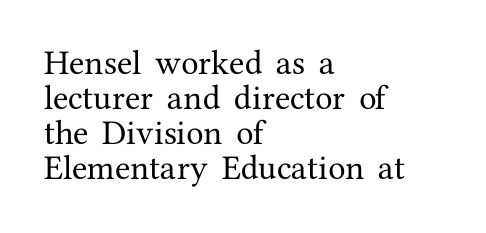
{"serif": "yes", "italic": "no", "width": "normal", "stroke_contrast": "medium", "x_height": "medium", "monospaced": "no", "underline": "no", "align": "left", "line_spacing": "normal", "line_spacing_ratio": 1.25, "letter_spacing": "normal", "letter_spacing_em": 0.0, "glyph_px": 28}
